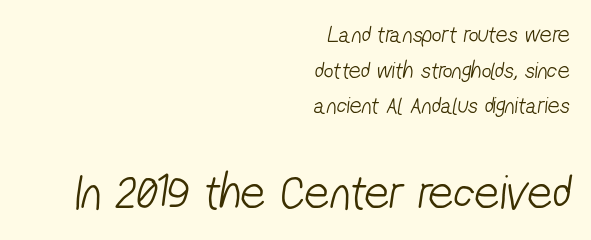
Q: Is the text bold? A: No.
Q: Is the typeface a serif or a sans-serif typeface? A: Sans-serif.
Q: Is the text underlined? A: No.
Q: How is the paragraph aligned? A: Right-aligned.
Q: Is the spacing between letters normal or unusually wide? A: Normal.
Q: Is the spacing between lines tight, normal or loose? A: Normal.
Q: Which block of text is set in a larger size, the first (top) or the second (bottom)? A: The second (bottom) one.
Q: Width (condensed, normal, or wide)? A: Condensed.
Q: Stroke contrast? A: Low.
Q: x-height? A: Medium.
Q: Monospaced? A: No.
